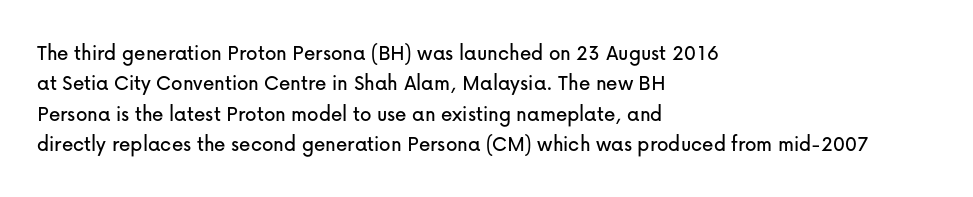
The face used here is rendered with its standard letterfit. These lines are set flush left with a ragged right edge. The glyphs are unaccompanied by any horizontal stroke below them. Normally led — the rows are evenly, conventionally spaced. Do the letters lean? They stand straight.
